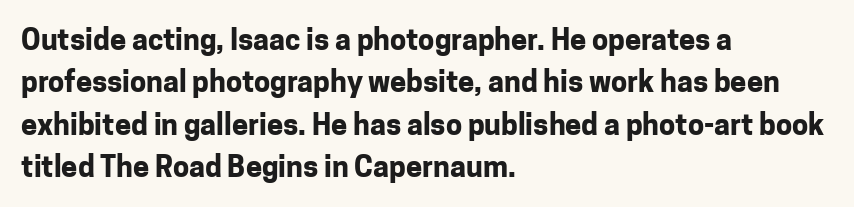
Q: Is the text bold? A: Yes.
Q: Is the text italic (slanted)? A: No, it is upright.
Q: Is the typeface a serif or a sans-serif typeface? A: Sans-serif.
Q: Is the text underlined? A: No.
Q: How is the paragraph aligned? A: Left-aligned.
Q: Is the spacing between letters normal or unusually wide? A: Normal.
Q: Is the spacing between lines tight, normal or loose? A: Normal.
Q: Width (condensed, normal, or wide)? A: Normal.
Q: Stroke contrast? A: Low.
Q: x-height? A: Medium.
Q: Monospaced? A: No.
